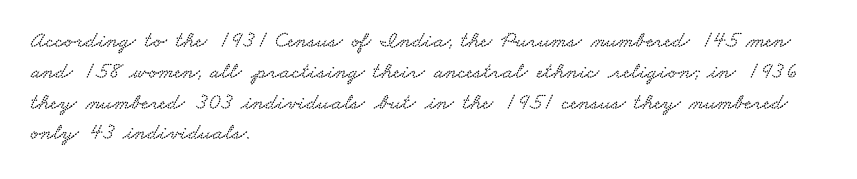
The image shows 23 px text type; set left-aligned, normal line spacing (1.34x), normal letter spacing, not underlined.
